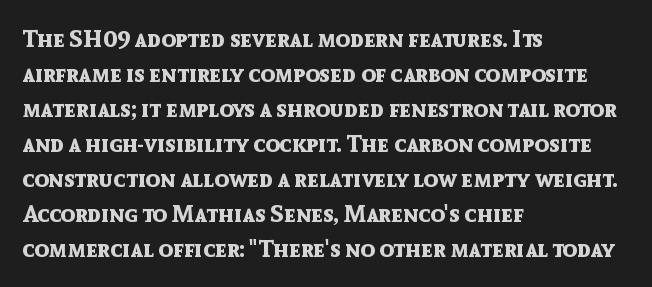
A classic flush-left, rag-right setting is used for this passage. The strokes are fattened all the way to bold. Plain, unruled lines of type. Tracking value appears to be zero — textbook default spacing.
